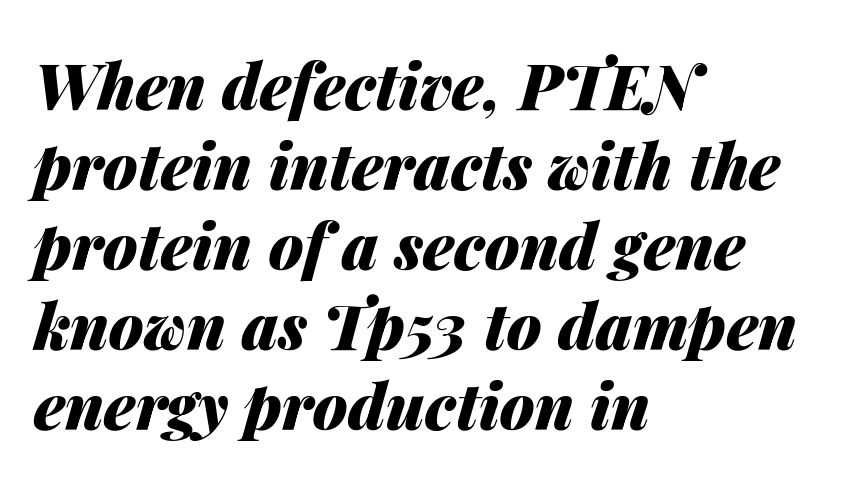
The image shows 63 px heavy type, italic (leaning right); set left-aligned, normal line spacing (1.27x), normal letter spacing, not underlined; medium stroke contrast and a medium x-height.
